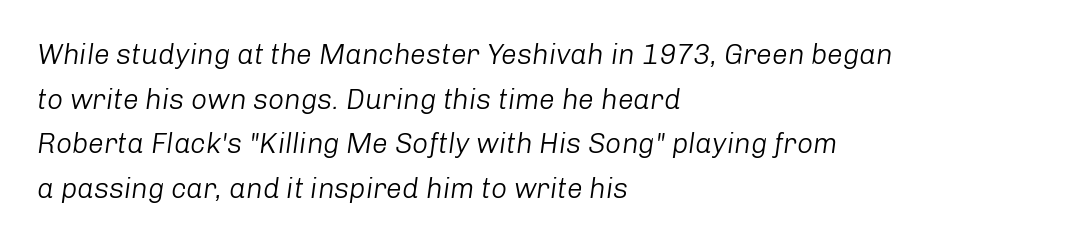
{"italic": "yes", "lean": "right", "slant_degrees": 8, "bold": "no", "weight": "light", "width": "normal", "stroke_contrast": "low", "x_height": "medium", "monospaced": "no", "underline": "no", "align": "left", "line_spacing": "normal", "line_spacing_ratio": 1.59, "letter_spacing": "normal", "letter_spacing_em": 0.0, "glyph_px": 28}
